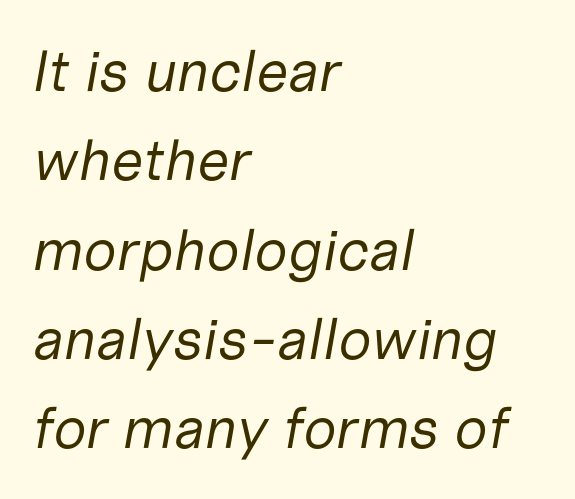
Q: Is the text bold? A: No.
Q: Is the text italic (slanted)? A: Yes, it leans right by about 10 degrees.
Q: Is the text underlined? A: No.
Q: How is the paragraph aligned? A: Left-aligned.
Q: Is the spacing between letters normal or unusually wide? A: Normal.
Q: Is the spacing between lines tight, normal or loose? A: Normal.
Q: Width (condensed, normal, or wide)? A: Normal.
Q: Stroke contrast? A: Low.
Q: x-height? A: Medium.
Q: Monospaced? A: No.
